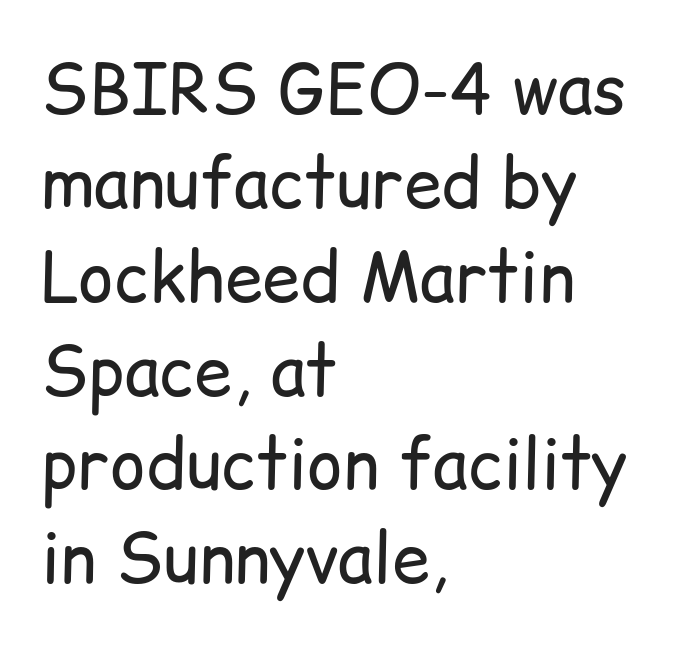
The letters advance in unequal steps, a hallmark of proportional type. The letters carry no serifs — their stems end cleanly without finishing strokes. The compositor pushed each line to the left boundary. Posture: upright roman.
